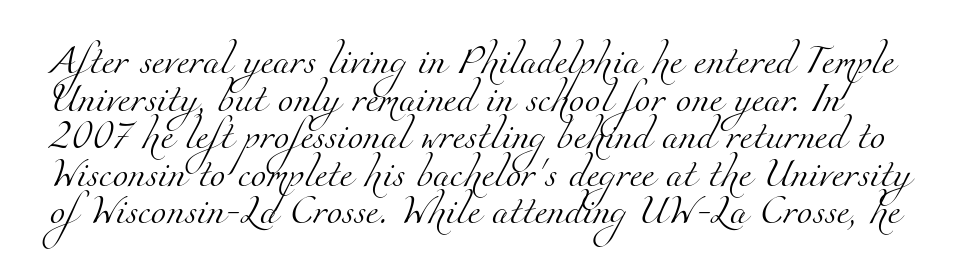
The image shows 28 px light serif type; set normal line spacing (1.34x), normal letter spacing, not underlined; medium stroke contrast and a small x-height.
